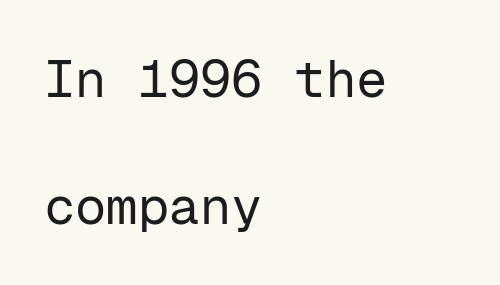
The rendering uses a large line-height, opening up the rows. This sample uses an upright cut, with every glyph sitting square on the baseline. The weight would be labelled regular, book, light, or lighter still. Between one letter and the next there's only the usual sliver of space. Font category for this specimen: sans-serif.
